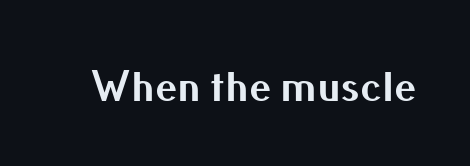
You could not count columns in this text — the font is proportionally spaced. This sample uses an upright cut, with every glyph sitting square on the baseline. Nobody drew a line under any word here. The rendering uses a bold face; every stroke is thick and dark.
